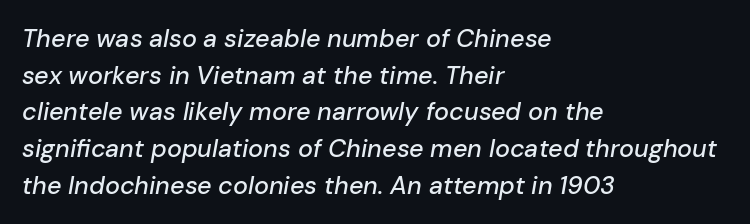
Quick note: underline off. Which margin do the lines hug? The left one — the right edge is uneven. Tall strokes in this sample are angled rather than plumb. The rows are spaced the way most documents space them. The letterforms sit shoulder to shoulder at normal distance.
